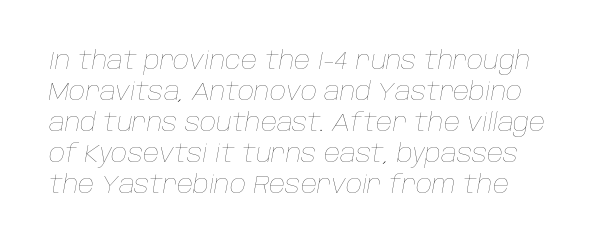
Q: Is the text bold? A: No.
Q: Is the text italic (slanted)? A: Yes, it leans right by about 10 degrees.
Q: Is the text underlined? A: No.
Q: Is the spacing between letters normal or unusually wide? A: Normal.
